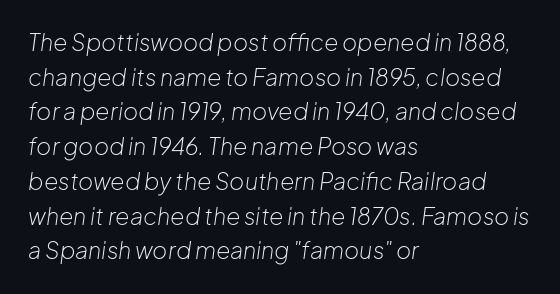
The leading is moderate, giving the passage an even texture. The passage shown leans; its letterforms are oblique. These lines stack with their left ends in a neat column. A bare baseline throughout the passage. The typeface has the unassuming heft of standard copy or less.
